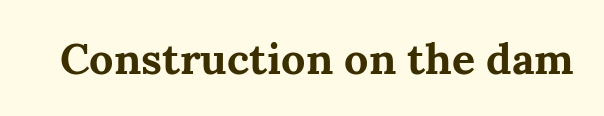
Q: Is the text bold? A: Yes.
Q: Is the text italic (slanted)? A: No, it is upright.
Q: Is the typeface a serif or a sans-serif typeface? A: Serif.
Q: Is the text underlined? A: No.
Q: Is the spacing between letters normal or unusually wide? A: Normal.
Q: Width (condensed, normal, or wide)? A: Normal.
Q: Stroke contrast? A: Medium.
Q: x-height? A: Medium.
Q: Monospaced? A: No.
